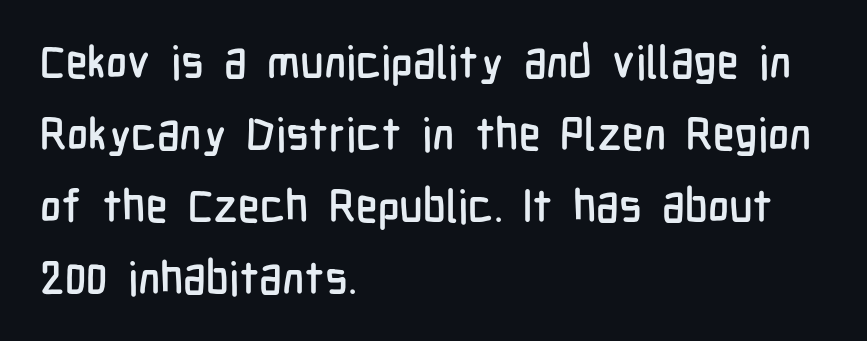
The image shows 45 px condensed sans-serif type, upright; set left-aligned, normal line spacing (1.6x), normal letter spacing, not underlined; low stroke contrast and a medium x-height.
